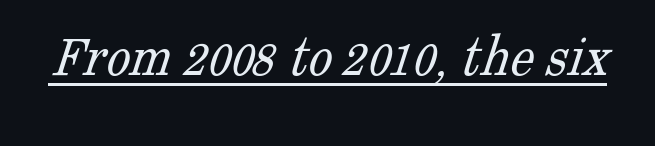
Look at the bottom of the vertical strokes: they flare into serifs here. Short note: letters normally spaced. Heft: none added — not bold. Varying glyph widths throughout — classic text-font behaviour.
